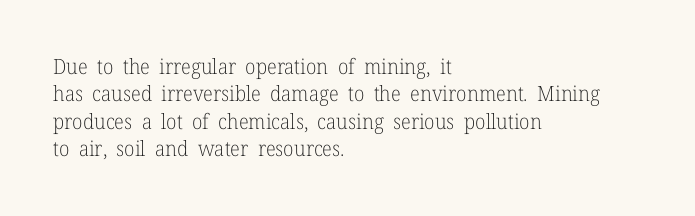
The image shows 21 px text type, upright; set left-aligned, normal line spacing (1.3x), normal letter spacing, not underlined.
